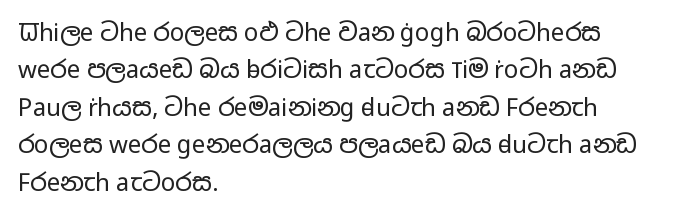
The image shows 24 px text type, upright; set left-aligned, normal line spacing (1.56x), normal letter spacing, not underlined.
